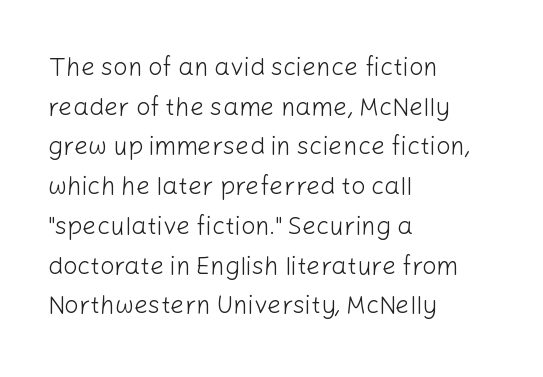
Q: Is the text bold? A: No.
Q: Is the text italic (slanted)? A: No, it is upright.
Q: Is the text underlined? A: No.
Q: How is the paragraph aligned? A: Left-aligned.
Q: Is the spacing between letters normal or unusually wide? A: Normal.
Q: Is the spacing between lines tight, normal or loose? A: Normal.
